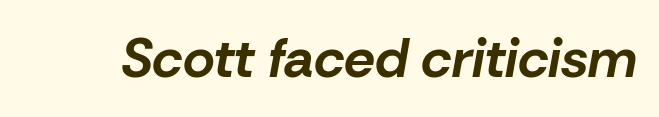
The image shows 55 px bold type, italic (leaning right); set normal letter spacing, not underlined; low stroke contrast and a medium x-height.
